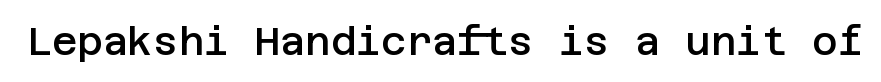
Between one letter and the next there's only the usual sliver of space. Notice how the stems are strictly vertical — no italics here. The string is rendered with underlining switched off. Does the type have serifs? No, each stem ends abruptly.
